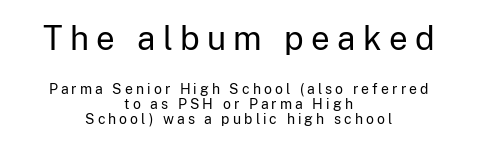
{"serif": "no", "italic": "no", "bold": "no", "weight": "regular", "width": "normal", "stroke_contrast": "low", "x_height": "medium", "monospaced": "no", "underline": "no", "align": "center", "line_spacing": "tight", "line_spacing_ratio": 1.08, "letter_spacing": "wide", "letter_spacing_em": 0.22, "larger_block": "first", "size_ratio": 2.36, "glyph_px": 33}
